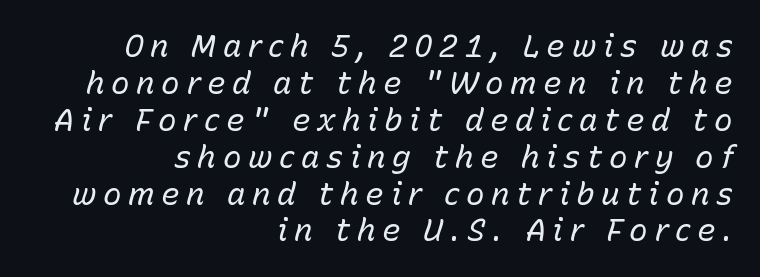
The image shows 31 px regular-weight type, italic (leaning right); set right-aligned, line spacing 1.19x, unusually wide letter spacing (+0.21 em), not underlined; low stroke contrast and a medium x-height.
